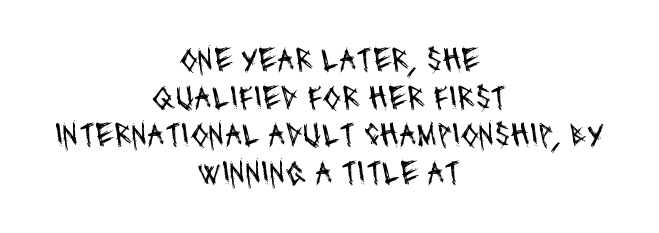
Q: Is the text bold? A: No.
Q: Is the typeface a serif or a sans-serif typeface? A: Sans-serif.
Q: Is the text underlined? A: No.
Q: How is the paragraph aligned? A: Centered.
Q: Is the spacing between letters normal or unusually wide? A: Normal.
Q: Is the spacing between lines tight, normal or loose? A: Tight.
Q: Width (condensed, normal, or wide)? A: Condensed.
Q: Stroke contrast? A: Medium.
Q: x-height? A: Large.
Q: Monospaced? A: No.
